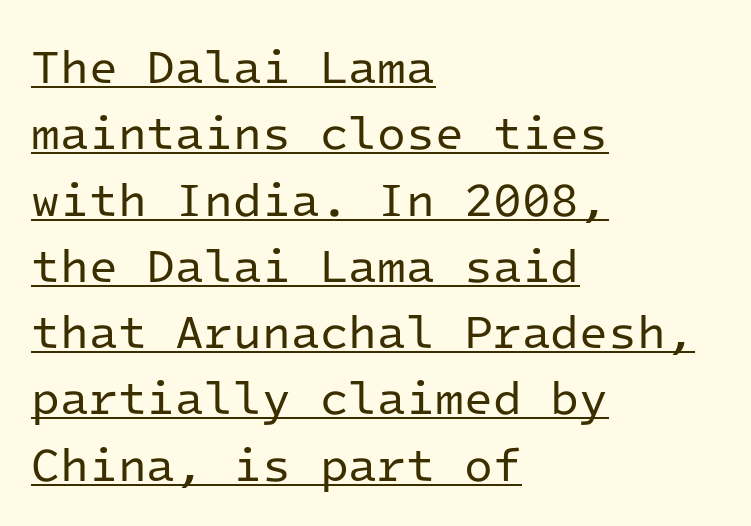
The image shows 47 px regular-weight sans-serif type, upright, monospaced; set left-aligned, normal line spacing (1.41x), normal letter spacing, underlined; low stroke contrast and a medium x-height.
